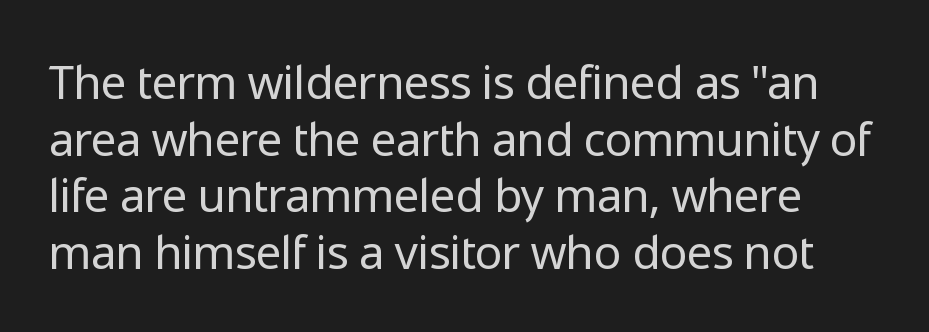
{"serif": "no", "italic": "no", "bold": "no", "weight": "regular", "width": "normal", "stroke_contrast": "low", "x_height": "medium", "monospaced": "no", "underline": "no", "line_spacing_ratio": 1.23, "letter_spacing": "normal", "letter_spacing_em": 0.0, "glyph_px": 46}
